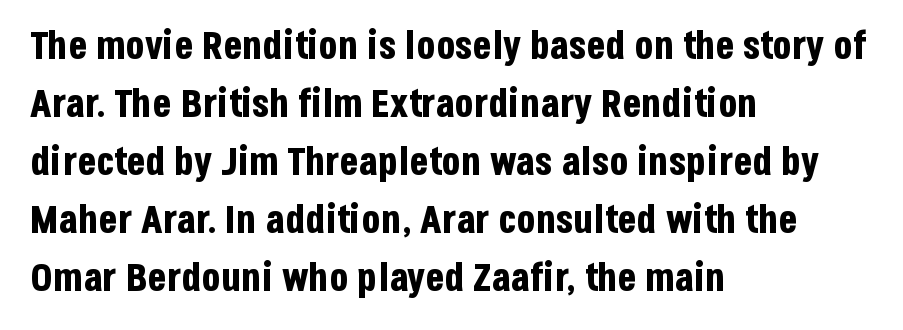
{"serif": "no", "italic": "no", "bold": "yes", "weight": "bold", "width": "condensed", "stroke_contrast": "low", "x_height": "large", "monospaced": "no", "underline": "no", "align": "left", "line_spacing": "normal", "line_spacing_ratio": 1.49, "letter_spacing": "normal", "letter_spacing_em": 0.0, "glyph_px": 39}
